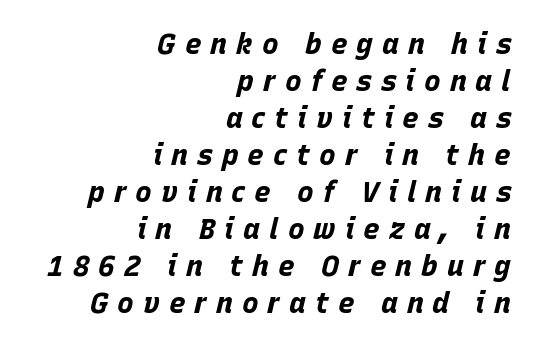
Which margin do the lines hug? The right one — the left edge is uneven. Compared with typical body copy, the letter spacing here is much looser. The rendering uses natural spacing where letterforms have individual widths. The axis of the letterforms is tilted away from vertical. Bare-footed words on every line.
